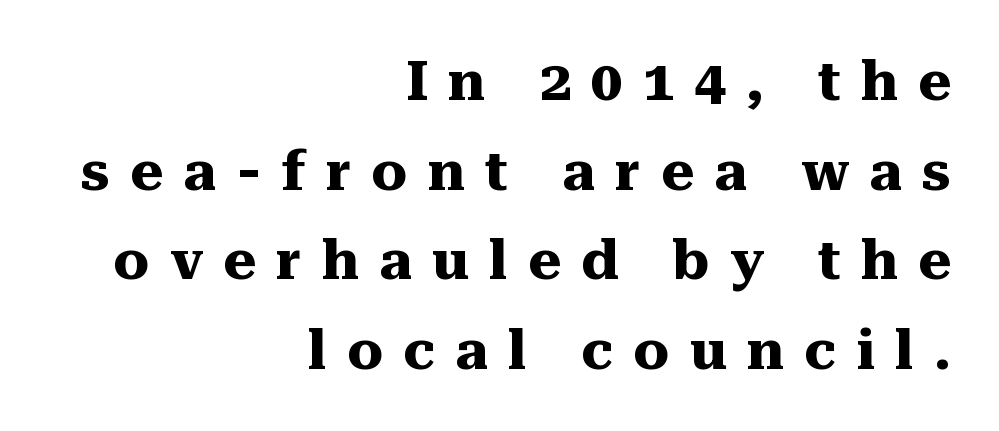
Q: Is the text bold? A: Yes.
Q: Is the text italic (slanted)? A: No, it is upright.
Q: Is the typeface a serif or a sans-serif typeface? A: Serif.
Q: Is the text underlined? A: No.
Q: How is the paragraph aligned? A: Right-aligned.
Q: Is the spacing between letters normal or unusually wide? A: Unusually wide.
Q: Is the spacing between lines tight, normal or loose? A: Normal.
Q: Width (condensed, normal, or wide)? A: Normal.
Q: Stroke contrast? A: Medium.
Q: x-height? A: Medium.
Q: Monospaced? A: No.
